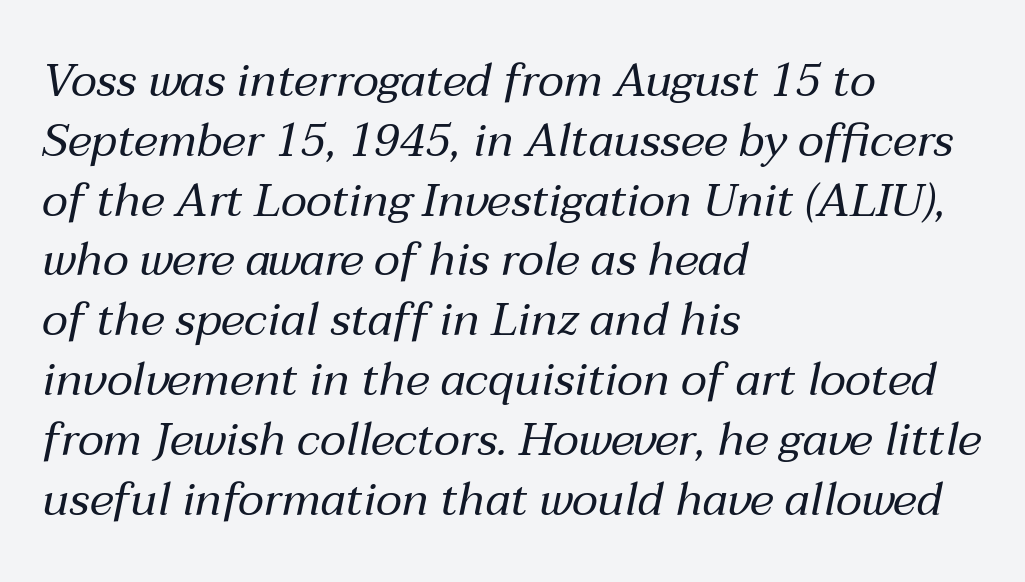
The image shows 46 px regular-weight type, italic (leaning right); set left-aligned, normal line spacing (1.3x), normal letter spacing, not underlined; medium stroke contrast and a medium x-height.
